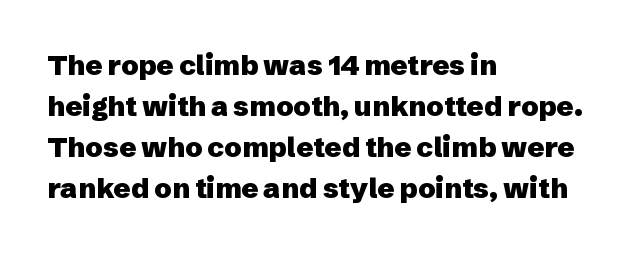
The image shows 28 px heavy sans-serif type, upright; set left-aligned, normal line spacing (1.47x), normal letter spacing, not underlined; low stroke contrast and a medium x-height.
